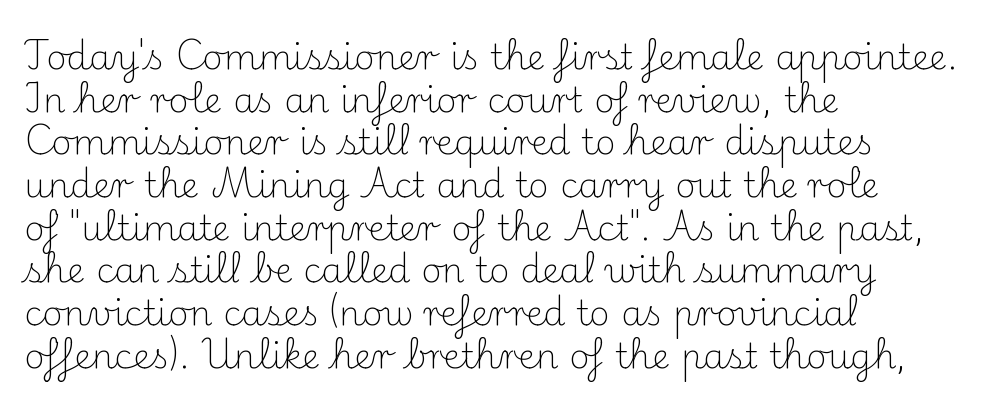
Q: Is the text bold? A: No.
Q: Is the text italic (slanted)? A: No, it is upright.
Q: Is the typeface a serif or a sans-serif typeface? A: Serif.
Q: Is the text underlined? A: No.
Q: How is the paragraph aligned? A: Left-aligned.
Q: Is the spacing between letters normal or unusually wide? A: Normal.
Q: Width (condensed, normal, or wide)? A: Normal.
Q: Stroke contrast? A: Medium.
Q: x-height? A: Small.
Q: Monospaced? A: No.
